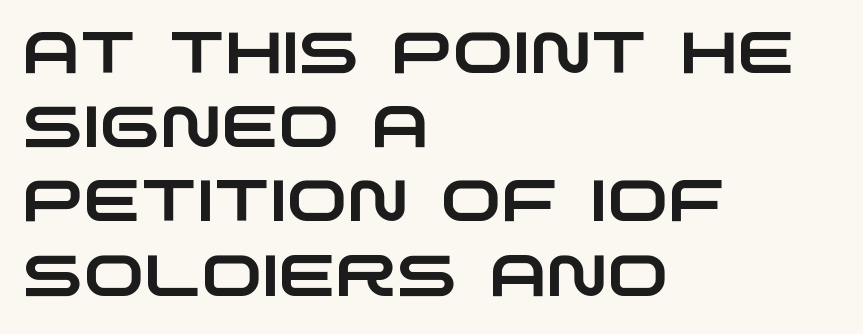
{"serif": "no", "width": "wide", "stroke_contrast": "low", "x_height": "large", "monospaced": "no", "underline": "no", "align": "left", "line_spacing": "normal", "line_spacing_ratio": 1.28, "letter_spacing": "normal", "letter_spacing_em": 0.0, "glyph_px": 58}
